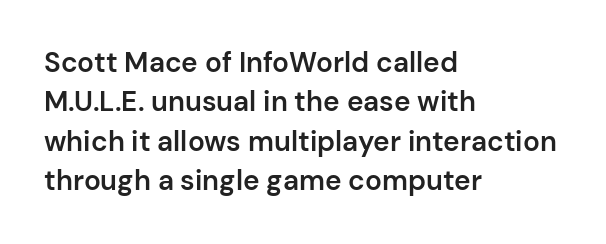
The image shows 28 px semibold sans-serif type, upright; set left-aligned, normal line spacing (1.41x), normal letter spacing, not underlined; low stroke contrast and a medium x-height.
